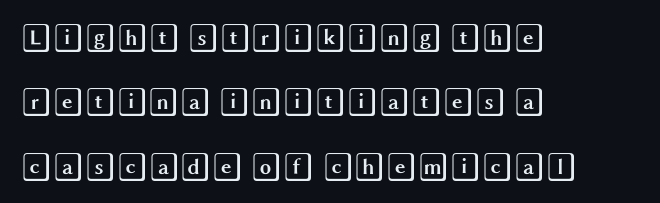
The image shows 29 px wide type, upright; set left-aligned, loose line spacing (2.22x), normal letter spacing, not underlined; a large x-height.
